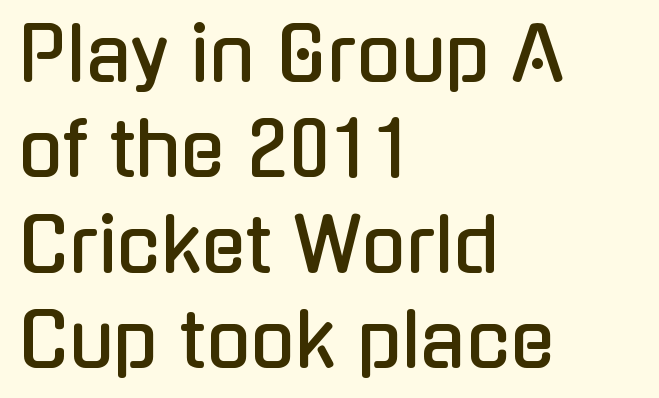
{"serif": "no", "italic": "no", "width": "condensed", "stroke_contrast": "low", "x_height": "medium", "monospaced": "no", "underline": "no", "align": "left", "line_spacing": "normal", "line_spacing_ratio": 1.29, "letter_spacing": "normal", "letter_spacing_em": 0.0, "glyph_px": 74}
